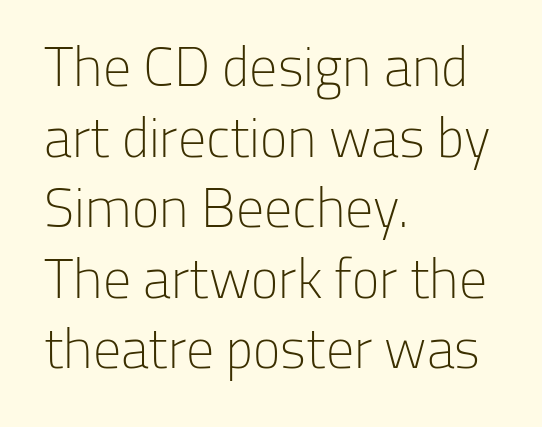
Q: Is the text bold? A: No.
Q: Is the text italic (slanted)? A: No, it is upright.
Q: Is the typeface a serif or a sans-serif typeface? A: Sans-serif.
Q: Is the text underlined? A: No.
Q: How is the paragraph aligned? A: Left-aligned.
Q: Is the spacing between letters normal or unusually wide? A: Normal.
Q: Is the spacing between lines tight, normal or loose? A: Normal.
Q: Width (condensed, normal, or wide)? A: Normal.
Q: Stroke contrast? A: Low.
Q: x-height? A: Medium.
Q: Monospaced? A: No.
